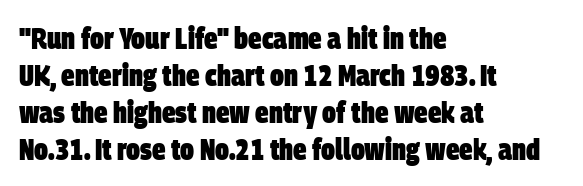
The image shows 30 px heavy, condensed sans-serif type; set left-aligned, line spacing 1.23x, normal letter spacing, not underlined; low stroke contrast and a large x-height.
